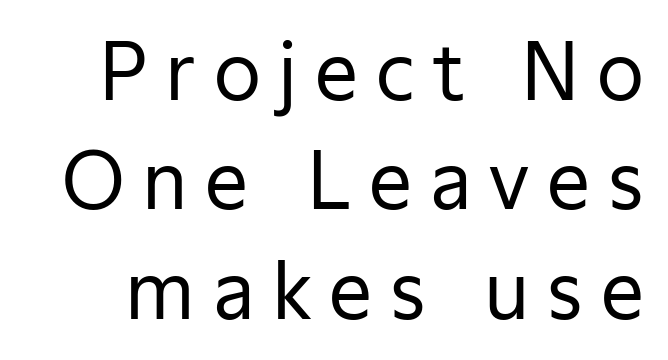
Q: Is the text bold? A: No.
Q: Is the text italic (slanted)? A: No, it is upright.
Q: Is the typeface a serif or a sans-serif typeface? A: Sans-serif.
Q: Is the text underlined? A: No.
Q: Is the spacing between letters normal or unusually wide? A: Unusually wide.
Q: Is the spacing between lines tight, normal or loose? A: Normal.
Q: Width (condensed, normal, or wide)? A: Normal.
Q: Stroke contrast? A: Low.
Q: x-height? A: Medium.
Q: Monospaced? A: No.
